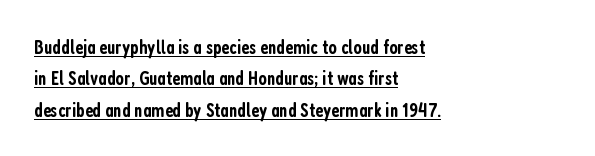
You can see a thin bar hugging the bottom of the glyphs. Inter-character spacing is left at the font's built-in metrics. This is the in-between weight designers call semibold or demi. Whoever set this chose a conventional vertical rhythm. If you drew a ruler down the left edge, every line would touch it.
